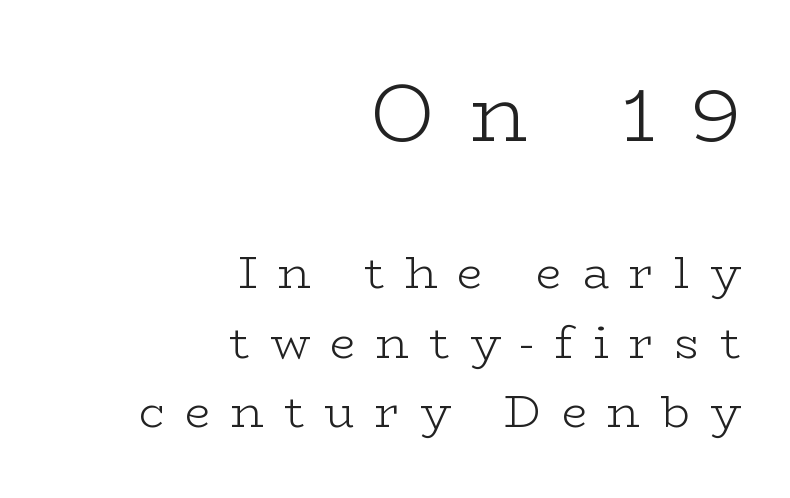
The image shows 80 px light, wide serif type, upright; set right-aligned, normal line spacing (1.52x), unusually wide letter spacing (+0.44 em), not underlined; the first (top) block is 1.74x larger; low stroke contrast and a medium x-height.
